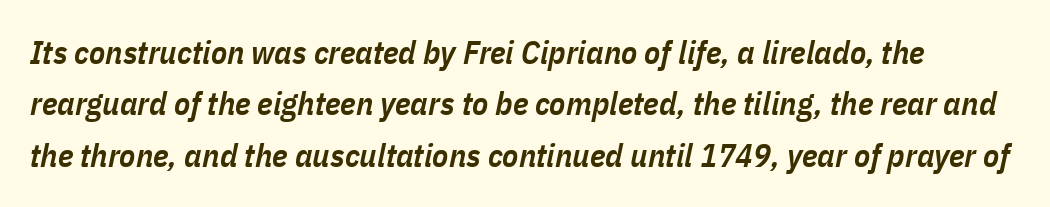
{"italic": "yes", "lean": "right", "slant_degrees": 11, "bold": "semi", "weight": "semibold", "width": "condensed", "stroke_contrast": "low", "x_height": "medium", "monospaced": "no", "underline": "no", "line_spacing": "normal", "line_spacing_ratio": 1.56, "letter_spacing": "normal", "letter_spacing_em": 0.0, "glyph_px": 33}
